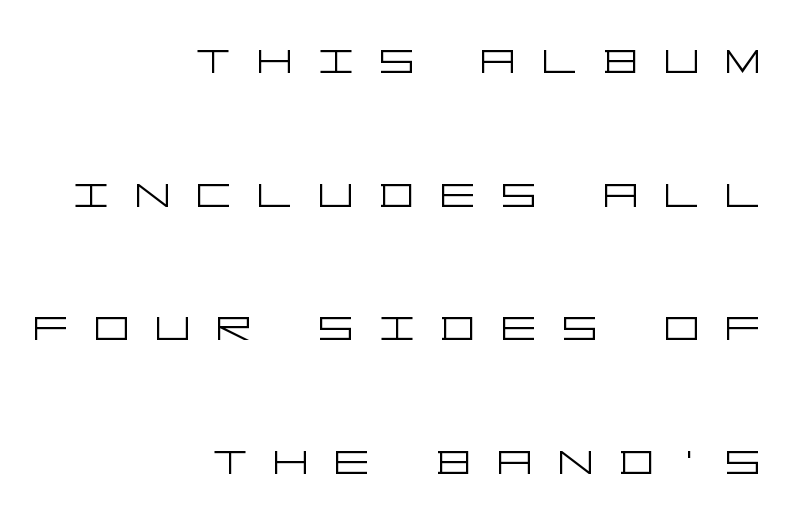
Q: Is the text bold? A: No.
Q: Is the text italic (slanted)? A: No, it is upright.
Q: Is the typeface a serif or a sans-serif typeface? A: Sans-serif.
Q: Is the text underlined? A: No.
Q: How is the paragraph aligned? A: Right-aligned.
Q: Is the spacing between letters normal or unusually wide? A: Unusually wide.
Q: Is the spacing between lines tight, normal or loose? A: Loose.
Q: Width (condensed, normal, or wide)? A: Wide.
Q: Stroke contrast? A: Low.
Q: x-height? A: Large.
